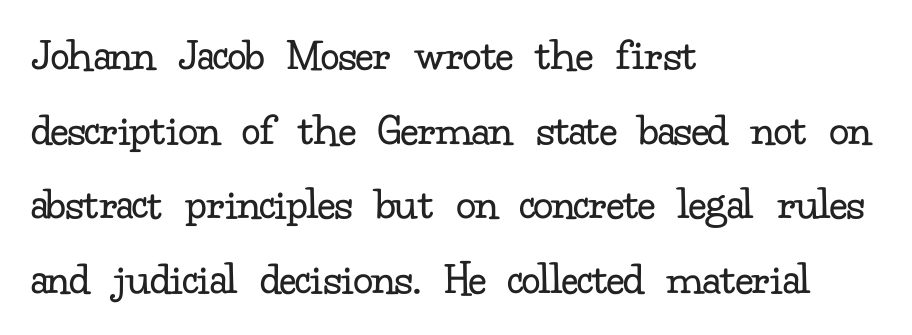
Q: Is the text bold? A: No.
Q: Is the text italic (slanted)? A: No, it is upright.
Q: Is the typeface a serif or a sans-serif typeface? A: Serif.
Q: Is the text underlined? A: No.
Q: How is the paragraph aligned? A: Left-aligned.
Q: Is the spacing between letters normal or unusually wide? A: Normal.
Q: Is the spacing between lines tight, normal or loose? A: Normal.
Q: Width (condensed, normal, or wide)? A: Normal.
Q: Stroke contrast? A: Low.
Q: x-height? A: Small.
Q: Monospaced? A: No.
